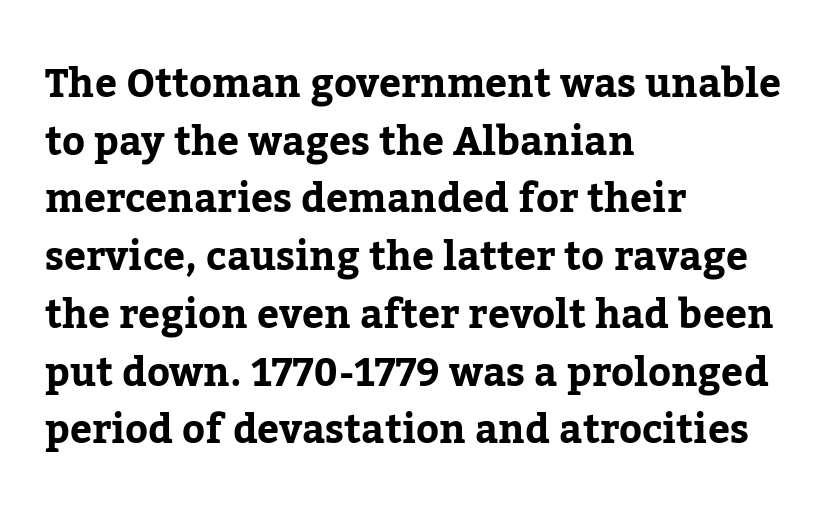
Notice how the passage keeps a crisp vertical edge on the left only. Think of a printed novel: that variable character pitch is what you see here. The glyphs are unaccompanied by any horizontal stroke below them. Designer's note — italics off, roman on.
